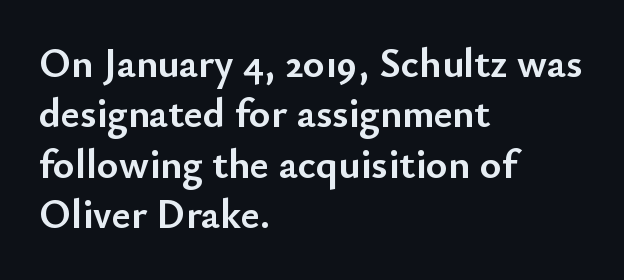
Think of a printed novel: that variable character pitch is what you see here. This sample uses plain, unmodified letter spacing. Posture: straight, roman, zero tilt. Pretty heavy lettering here — definitely bold. Leftover space on each line is placed entirely after the last word.
